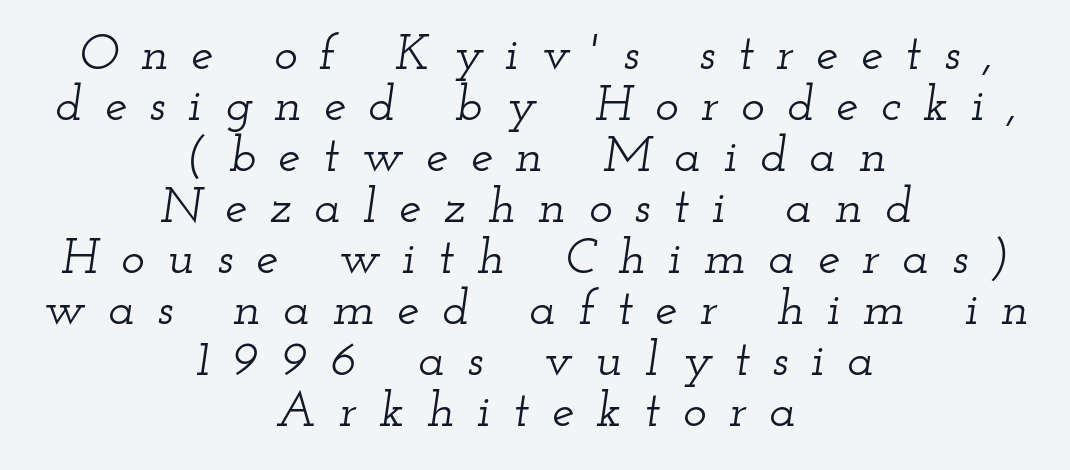
Q: Is the text italic (slanted)? A: Yes, it leans right by about 12 degrees.
Q: Is the typeface a serif or a sans-serif typeface? A: Serif.
Q: Is the text underlined? A: No.
Q: How is the paragraph aligned? A: Centered.
Q: Is the spacing between letters normal or unusually wide? A: Unusually wide.
Q: Is the spacing between lines tight, normal or loose? A: Tight.
Q: Width (condensed, normal, or wide)? A: Wide.
Q: Stroke contrast? A: Low.
Q: x-height? A: Small.
Q: Monospaced? A: No.
